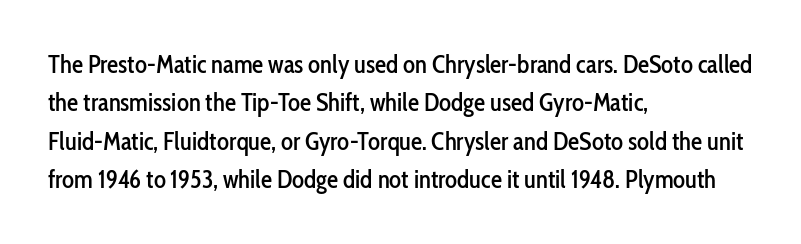
These lines stack with their left ends in a neat column. This is the regular roman posture of the typeface. Leading matches the norm, producing a regular column. No extra tracking has been applied to these lines. Type without underlining.
